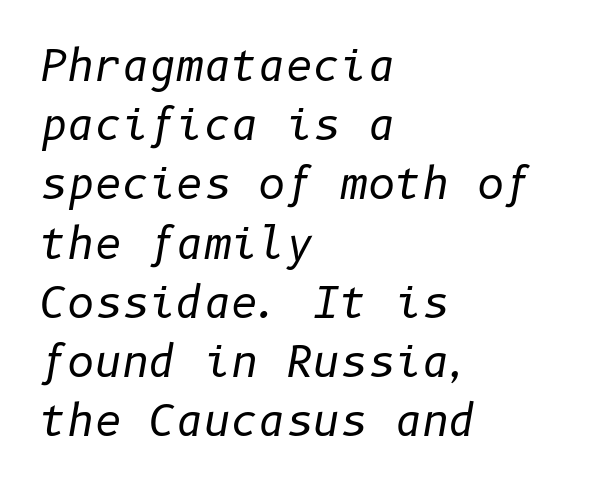
Look at the tracking — it's just the regular setting, nothing added. The area under the type is left untouched. The block of text has a typical density, with ordinary space between rows. Teacher's note: observe the even left margin — that is flush-left alignment. Weight: not bold — regular or lighter. It's the slanting kind of type.
